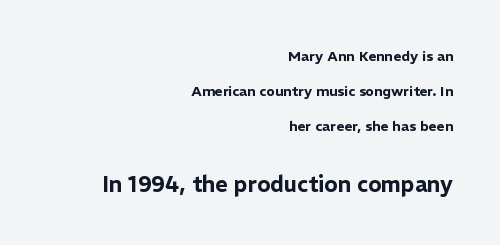
Leftover space on each line is placed entirely before the opening word. Compare the two chunks: the lower has the greater cap height. Honestly, the rows look like they've been pulled way apart. These lines were composed using upright roman letters. No word sits above an underline.
